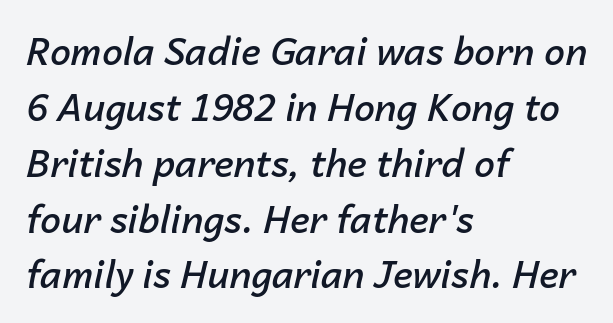
The string is rendered with underlining switched off. Letter spacing: default. These lines are rendered in a variable-pitch font. Visually the block forms a straight wall on the left and a jagged coastline on the right. Style check: oblique.
